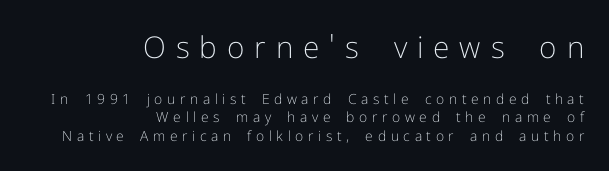
Q: Is the text bold? A: No.
Q: Is the text italic (slanted)? A: No, it is upright.
Q: Is the typeface a serif or a sans-serif typeface? A: Sans-serif.
Q: Is the text underlined? A: No.
Q: How is the paragraph aligned? A: Right-aligned.
Q: Is the spacing between letters normal or unusually wide? A: Unusually wide.
Q: Is the spacing between lines tight, normal or loose? A: Normal.
Q: Which block of text is set in a larger size, the first (top) or the second (bottom)? A: The first (top) one.
Q: Width (condensed, normal, or wide)? A: Normal.
Q: Stroke contrast? A: Low.
Q: x-height? A: Medium.
Q: Monospaced? A: No.
